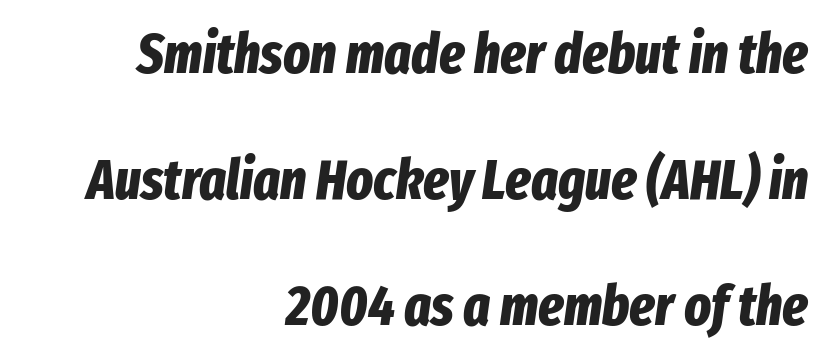
Q: Is the text bold? A: Yes.
Q: Is the text italic (slanted)? A: Yes, it leans right by about 8 degrees.
Q: Is the text underlined? A: No.
Q: How is the paragraph aligned? A: Right-aligned.
Q: Is the spacing between letters normal or unusually wide? A: Normal.
Q: Is the spacing between lines tight, normal or loose? A: Loose.
Q: Width (condensed, normal, or wide)? A: Condensed.
Q: Stroke contrast? A: Low.
Q: x-height? A: Medium.
Q: Monospaced? A: No.
